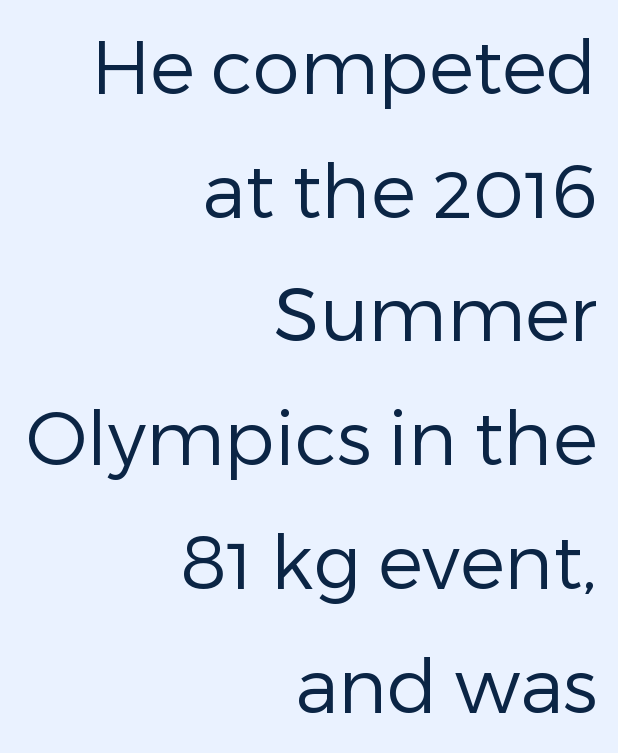
Q: Is the text bold? A: No.
Q: Is the text italic (slanted)? A: No, it is upright.
Q: Is the typeface a serif or a sans-serif typeface? A: Sans-serif.
Q: Is the text underlined? A: No.
Q: How is the paragraph aligned? A: Right-aligned.
Q: Is the spacing between letters normal or unusually wide? A: Normal.
Q: Is the spacing between lines tight, normal or loose? A: Normal.
Q: Width (condensed, normal, or wide)? A: Normal.
Q: Stroke contrast? A: Low.
Q: x-height? A: Medium.
Q: Monospaced? A: No.
